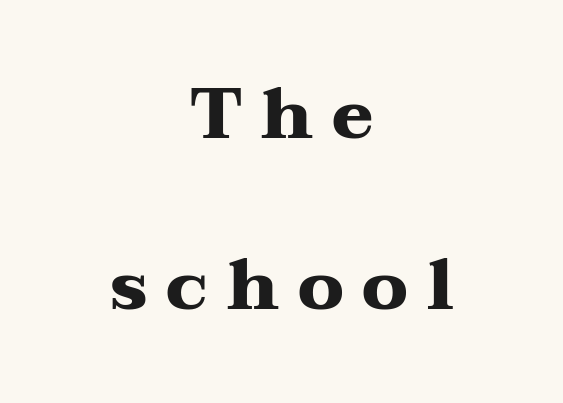
Loosely led — the rows are spread out. Italic? Not at all — the glyphs are vertical. Caption: multi-line text, centered on the measure. Students, this is bold: see how much ink each stroke carries. Yep, those are serifs on the letters.
